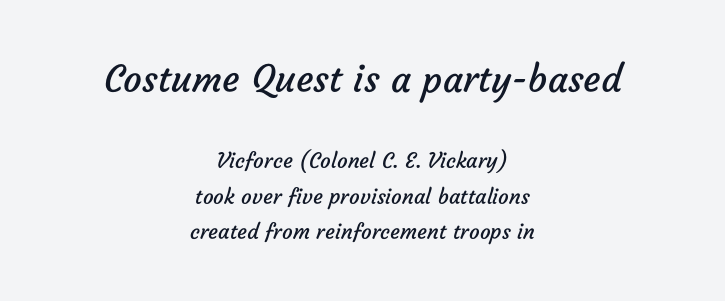
Weight: not bold — regular or lighter. Notice how the passage keeps no hard edge, just a central spine. Students, note that the glyphs here touch the page at normal intervals. You get the large type first, then a drop to smaller type. Underline: absent.
